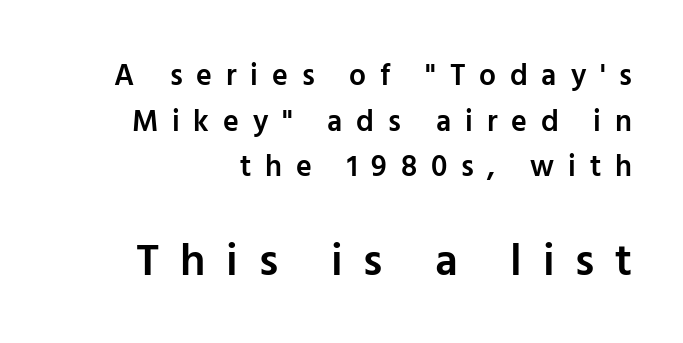
Q: Is the text bold? A: Semi-bold.
Q: Is the text italic (slanted)? A: No, it is upright.
Q: Is the typeface a serif or a sans-serif typeface? A: Sans-serif.
Q: Is the text underlined? A: No.
Q: How is the paragraph aligned? A: Right-aligned.
Q: Is the spacing between letters normal or unusually wide? A: Unusually wide.
Q: Is the spacing between lines tight, normal or loose? A: Normal.
Q: Which block of text is set in a larger size, the first (top) or the second (bottom)? A: The second (bottom) one.
Q: Width (condensed, normal, or wide)? A: Normal.
Q: Stroke contrast? A: Low.
Q: x-height? A: Medium.
Q: Monospaced? A: No.
